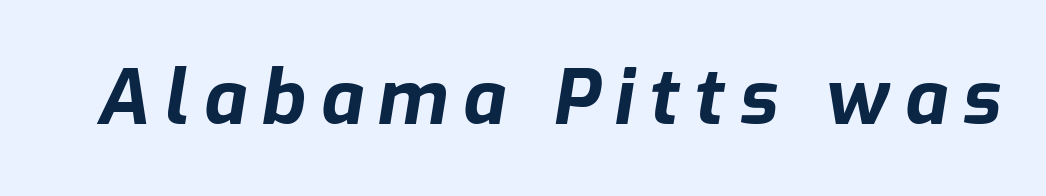
The space directly below the letters is spotless. Looks like regular typesetting: each glyph gets only the width it needs. Quick note: italic. You'd pick this weight for a headline — it's a proper bold.
